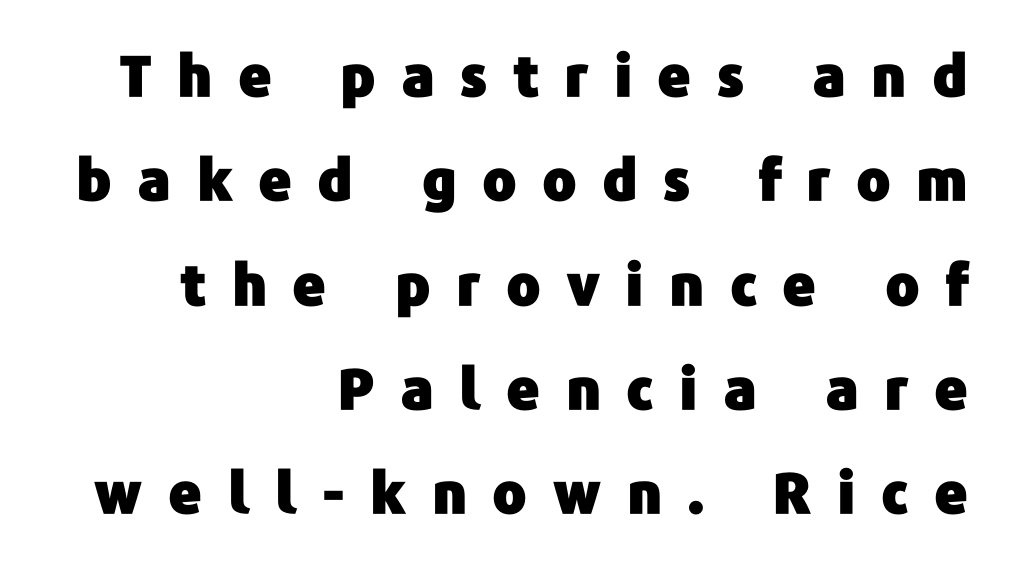
The image shows 57 px sans-serif type, upright; set right-aligned, line spacing 1.83x, unusually wide letter spacing (+0.44 em), not underlined; low stroke contrast and a medium x-height.
